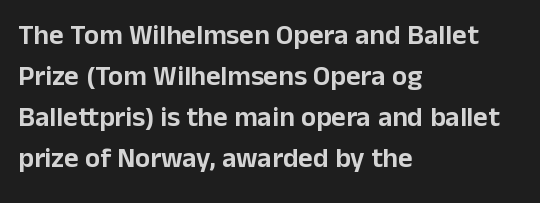
The image shows 28 px sans-serif type, upright; set left-aligned, normal line spacing (1.47x), normal letter spacing, not underlined; low stroke contrast and a medium x-height.
